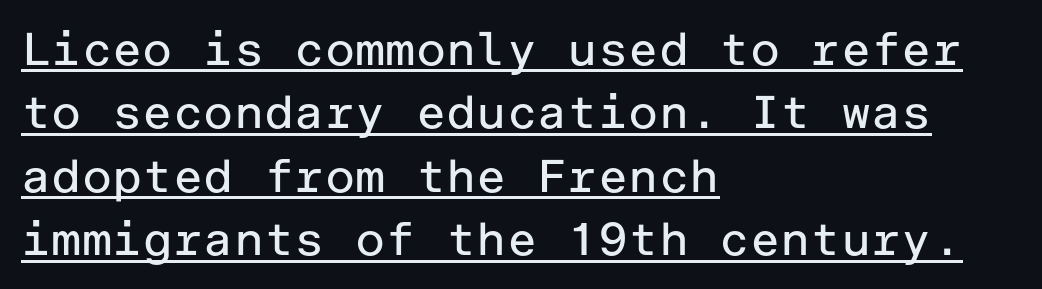
{"serif": "no", "italic": "no", "bold": "no", "weight": "regular", "width": "normal", "stroke_contrast": "low", "x_height": "medium", "underline": "yes", "align": "left", "line_spacing": "normal", "line_spacing_ratio": 1.38, "letter_spacing": "normal", "letter_spacing_em": 0.0, "glyph_px": 46}
